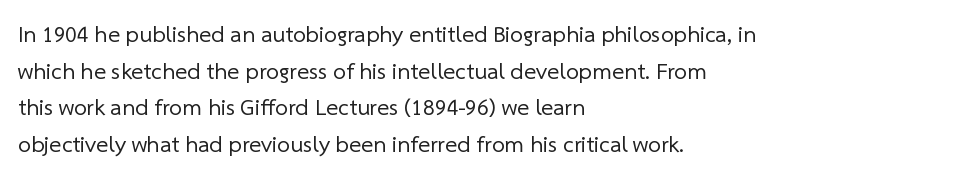
The image shows 23 px text type; set left-aligned, normal line spacing (1.59x), normal letter spacing, not underlined.
